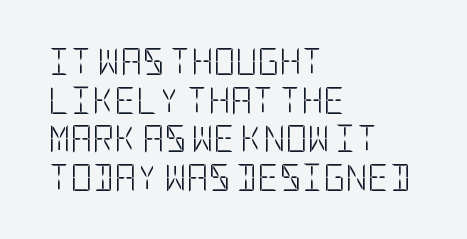
Stroke thickness stays within the range of a standard reading face or lighter. Notice how descenders clear the ascenders below comfortably — that's standard leading. There is no visible air inserted between adjacent glyphs. Casual observation: everything's shoved over to the left. The specimen omits any rule beneath the text block's lines. The letters stand straight up with perfectly vertical stems.
